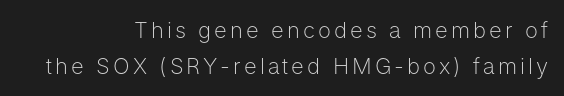
The image shows 22 px text type, upright; set right-aligned, normal line spacing (1.62x), not underlined.
